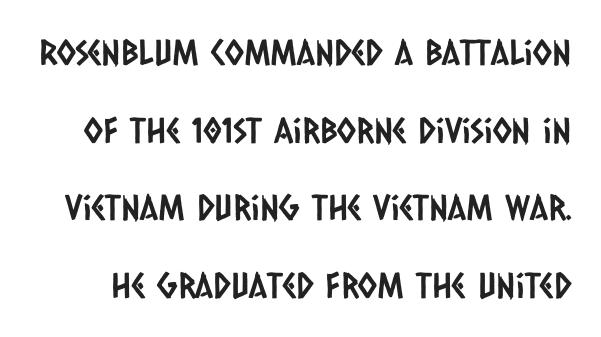
Descenders hang freely into open space. Line spacing here is loose. Words appear dense and cohesive because spacing is normal. These lines are composed in type without serifs.
